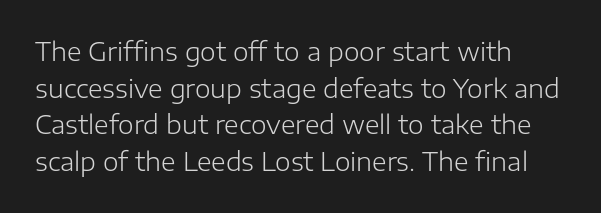
Q: Is the text bold? A: No.
Q: Is the text italic (slanted)? A: No, it is upright.
Q: Is the text underlined? A: No.
Q: How is the paragraph aligned? A: Left-aligned.
Q: Is the spacing between letters normal or unusually wide? A: Normal.
Q: Is the spacing between lines tight, normal or loose? A: Normal.
